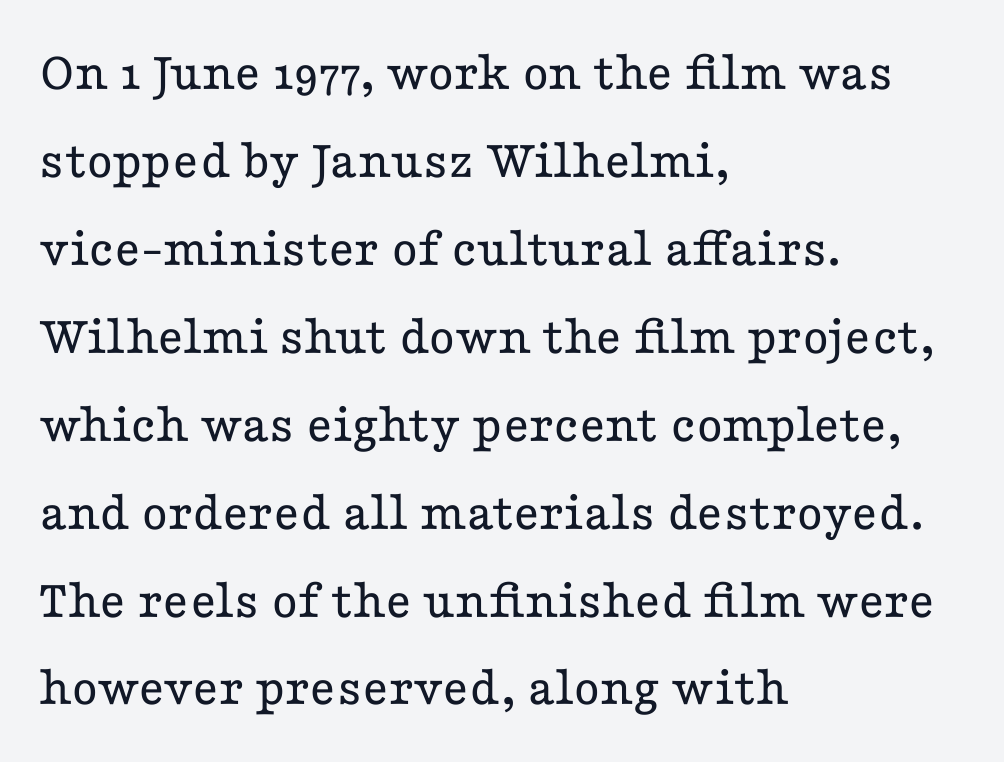
The image shows 56 px regular-weight, wide serif type, upright; set left-aligned, normal line spacing (1.57x), normal letter spacing, not underlined; low stroke contrast and a medium x-height.
